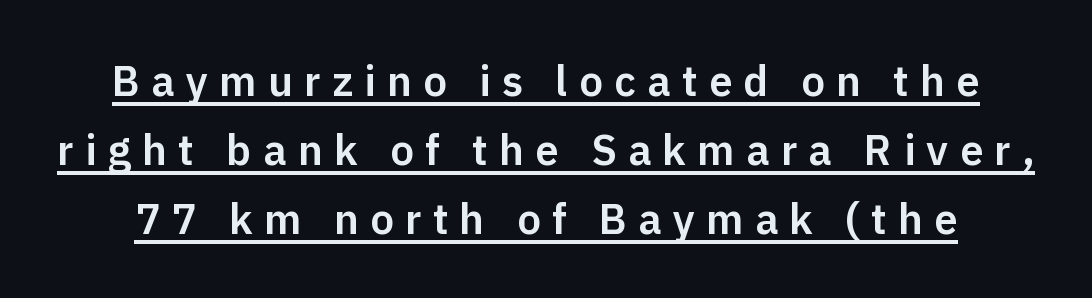
{"serif": "no", "italic": "no", "width": "normal", "stroke_contrast": "low", "x_height": "medium", "monospaced": "no", "underline": "yes", "line_spacing": "normal", "line_spacing_ratio": 1.64, "letter_spacing": "wide", "letter_spacing_em": 0.27, "glyph_px": 42}
